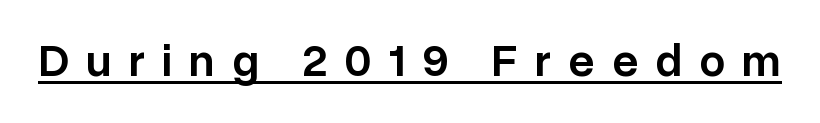
{"serif": "no", "italic": "no", "bold": "semi", "weight": "semibold", "width": "normal", "stroke_contrast": "low", "x_height": "medium", "monospaced": "no", "underline": "yes", "letter_spacing": "wide", "letter_spacing_em": 0.37, "glyph_px": 46}
